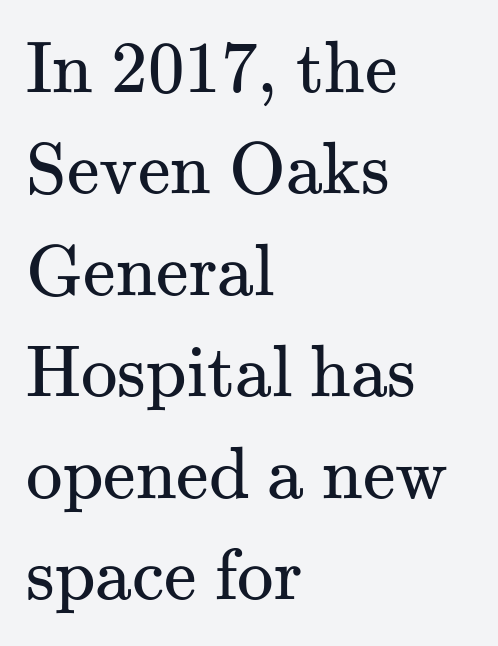
{"serif": "yes", "italic": "no", "bold": "no", "weight": "regular", "width": "normal", "stroke_contrast": "medium", "x_height": "small", "monospaced": "no", "underline": "no", "align": "left", "line_spacing": "normal", "line_spacing_ratio": 1.39, "letter_spacing": "normal", "letter_spacing_em": 0.0, "glyph_px": 73}
